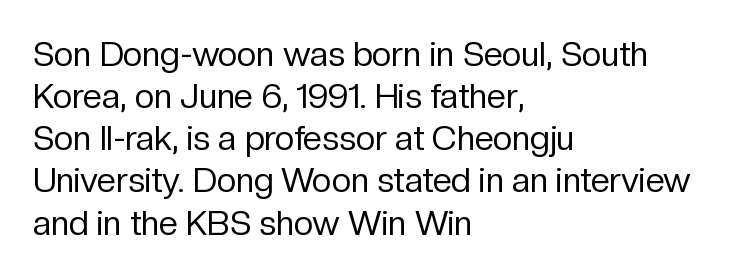
The image shows 34 px regular-weight sans-serif type, upright; set left-aligned, line spacing 1.24x, normal letter spacing, not underlined; low stroke contrast and a medium x-height.
